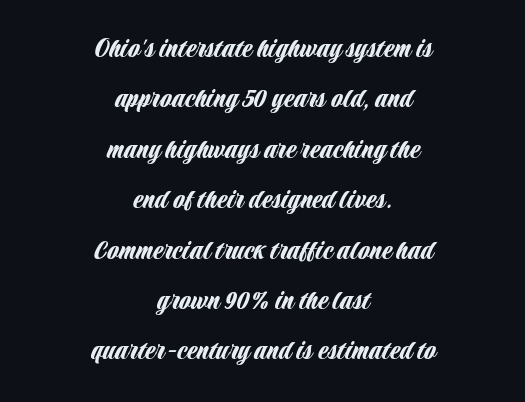
Q: Is the text italic (slanted)? A: Yes.
Q: Is the typeface a serif or a sans-serif typeface? A: Sans-serif.
Q: Is the text underlined? A: No.
Q: How is the paragraph aligned? A: Centered.
Q: Is the spacing between letters normal or unusually wide? A: Normal.
Q: Is the spacing between lines tight, normal or loose? A: Normal.
Q: Width (condensed, normal, or wide)? A: Condensed.
Q: Stroke contrast? A: Low.
Q: x-height? A: Large.
Q: Monospaced? A: No.
